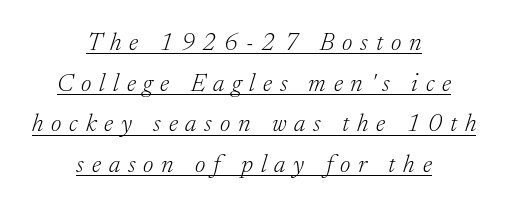
{"italic": "yes", "lean": "right", "slant_degrees": 17, "bold": "no", "underline": "yes", "align": "center", "line_spacing": "normal", "line_spacing_ratio": 1.63, "letter_spacing": "wide", "letter_spacing_em": 0.31, "glyph_px": 25}
